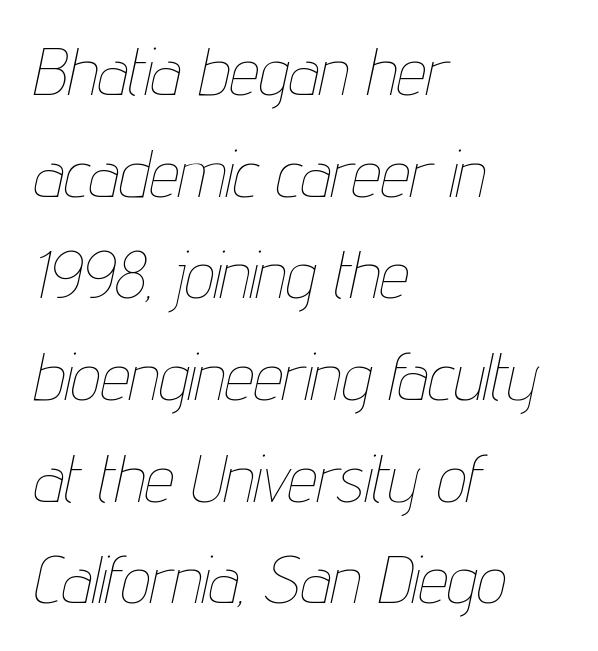
The rendering uses natural spacing where letterforms have individual widths. The space between consecutive lines is moderate. The characters are drawn with everyday or finer stroke widths. Tracking here is standard; glyphs follow each other at the usual distance. Reading down the block, your eye returns to a fixed left position each line. Looking at the ascenders, they clearly lean.
